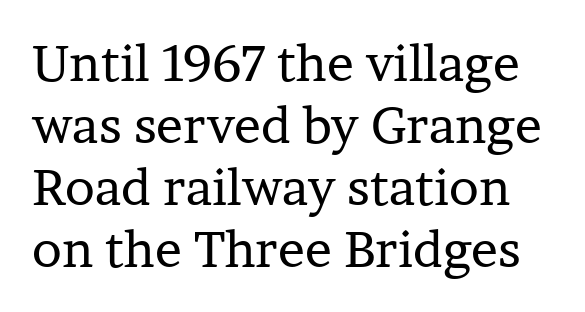
Q: Is the text bold? A: No.
Q: Is the text italic (slanted)? A: No, it is upright.
Q: Is the typeface a serif or a sans-serif typeface? A: Serif.
Q: Is the text underlined? A: No.
Q: Is the spacing between letters normal or unusually wide? A: Normal.
Q: Width (condensed, normal, or wide)? A: Normal.
Q: Stroke contrast? A: Low.
Q: x-height? A: Medium.
Q: Monospaced? A: No.
